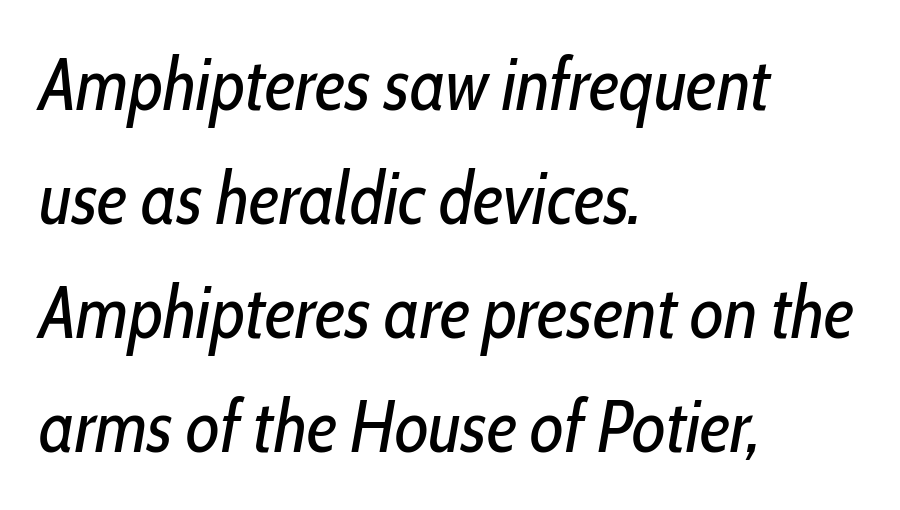
The image shows 73 px regular-weight, condensed type, italic (leaning right); set left-aligned, normal line spacing (1.56x), normal letter spacing, not underlined; low stroke contrast and a medium x-height.
